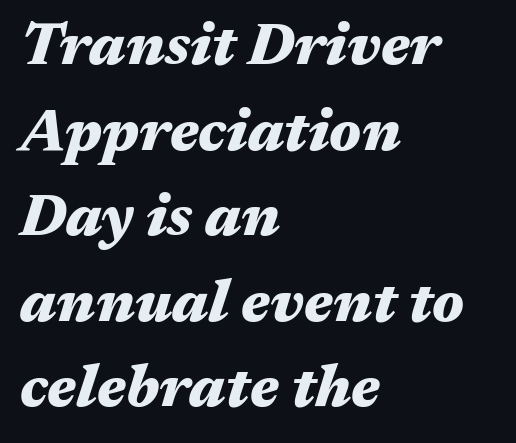
A dark, heavy texture on the line: the type is bold. This sample keeps an unexceptional amount of space between lines. Has an underline been added? It has not. Horizontally, the lines are justified to the leading edge only.
